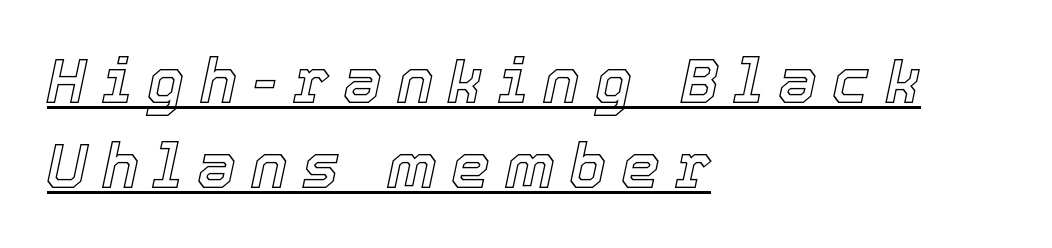
{"italic": "yes", "lean": "right", "slant_degrees": 12, "width": "normal", "x_height": "medium", "monospaced": "no", "underline": "yes", "align": "left", "line_spacing": "normal", "line_spacing_ratio": 1.37, "letter_spacing": "wide", "letter_spacing_em": 0.24, "glyph_px": 62}
